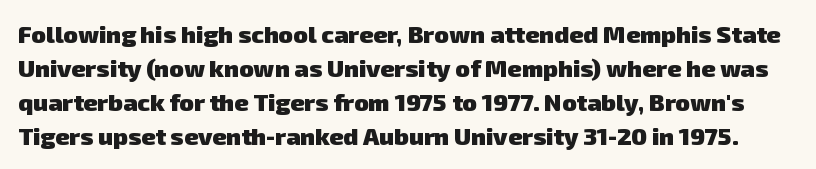
Compared with typical paragraphs, the rows here are spaced about the same. Characters follow at the spacing the type designer built in. Chunky letters — that's bold for sure. Descenders are the only things crossing below the line.
